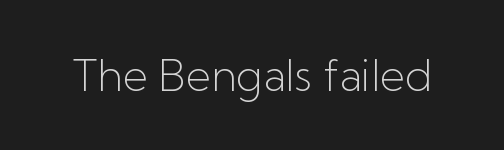
Q: Is the text bold? A: No.
Q: Is the text italic (slanted)? A: No, it is upright.
Q: Is the typeface a serif or a sans-serif typeface? A: Sans-serif.
Q: Is the text underlined? A: No.
Q: Is the spacing between letters normal or unusually wide? A: Normal.
Q: Width (condensed, normal, or wide)? A: Normal.
Q: Stroke contrast? A: Low.
Q: x-height? A: Medium.
Q: Monospaced? A: No.
